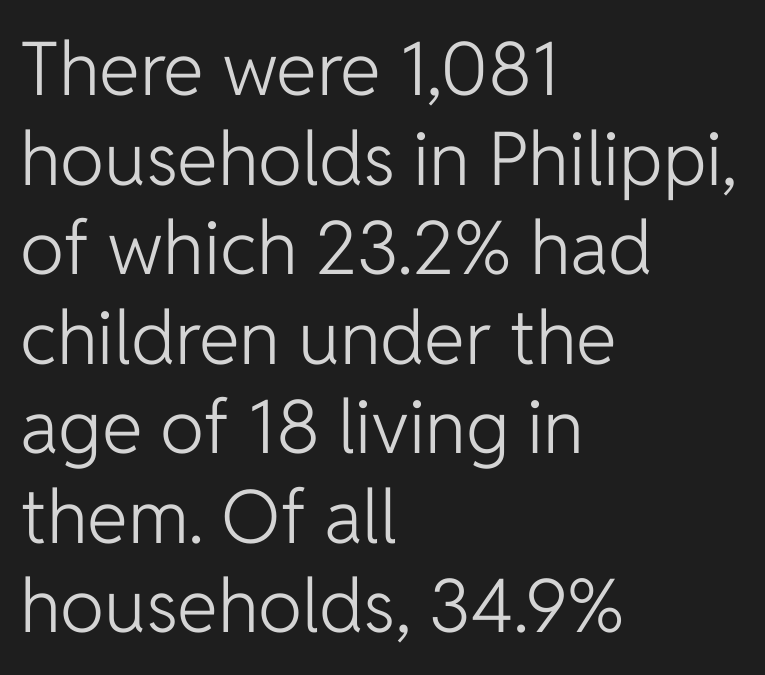
The image shows 74 px light sans-serif type, upright; set left-aligned, line spacing 1.21x, normal letter spacing, not underlined; low stroke contrast and a medium x-height.
